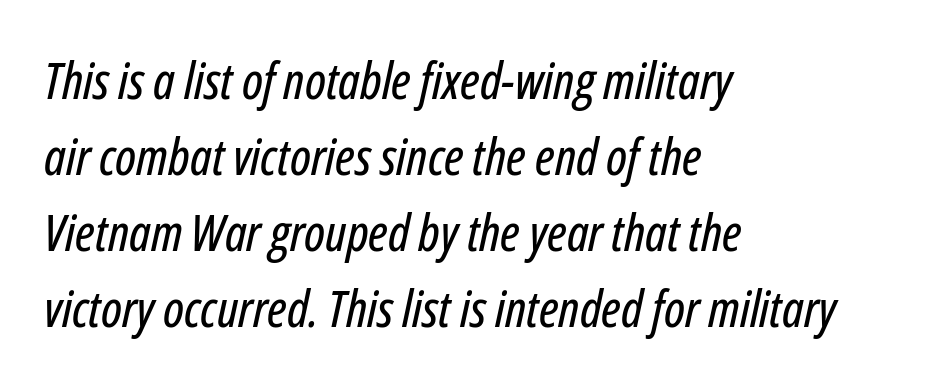
The image shows 51 px condensed type, italic (leaning right); set left-aligned, normal line spacing (1.49x), normal letter spacing, not underlined; low stroke contrast and a medium x-height.
